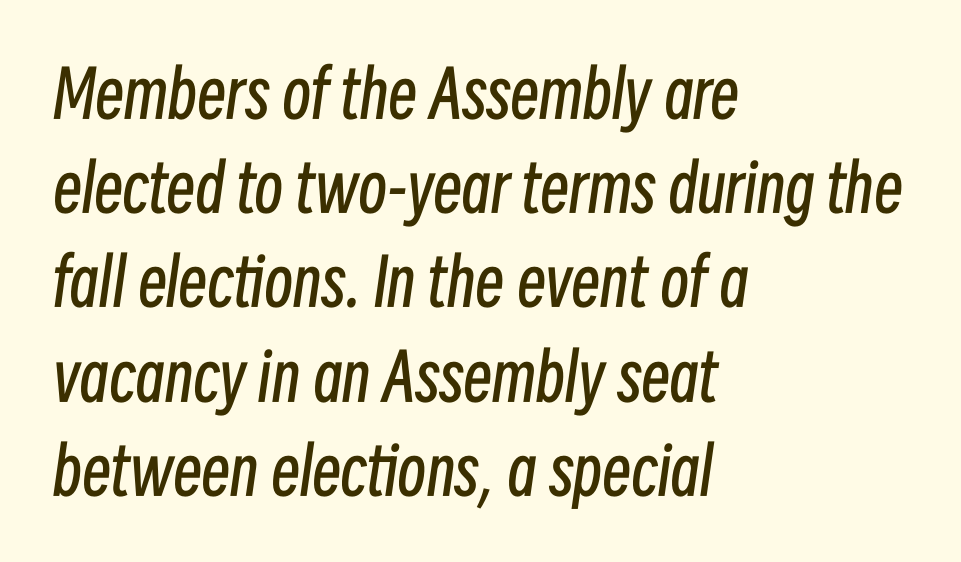
{"italic": "yes", "lean": "right", "slant_degrees": 8, "bold": "no", "weight": "regular", "width": "condensed", "stroke_contrast": "low", "x_height": "medium", "monospaced": "no", "underline": "no", "align": "left", "line_spacing": "normal", "line_spacing_ratio": 1.45, "letter_spacing": "normal", "letter_spacing_em": 0.0, "glyph_px": 65}
